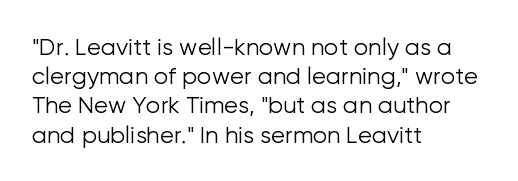
Nothing unusual about the tracking: characters are spaced as the font intends. Caption: multi-line text, flush left, ragged right. How would I describe the line gaps? Plain and ordinary. Unbolded letterforms with no extra heft.
